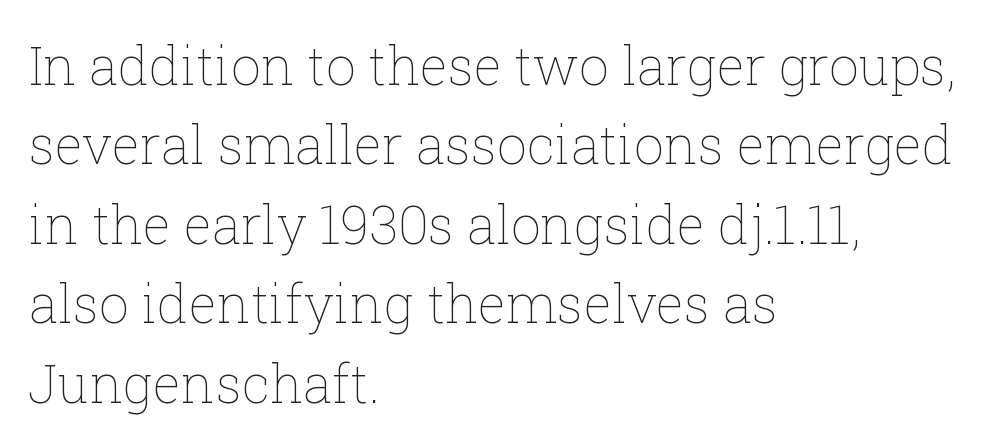
Q: Is the text bold? A: No.
Q: Is the text italic (slanted)? A: No, it is upright.
Q: Is the text underlined? A: No.
Q: How is the paragraph aligned? A: Left-aligned.
Q: Is the spacing between letters normal or unusually wide? A: Normal.
Q: Is the spacing between lines tight, normal or loose? A: Normal.
Q: Width (condensed, normal, or wide)? A: Normal.
Q: Stroke contrast? A: Low.
Q: x-height? A: Medium.
Q: Monospaced? A: No.
